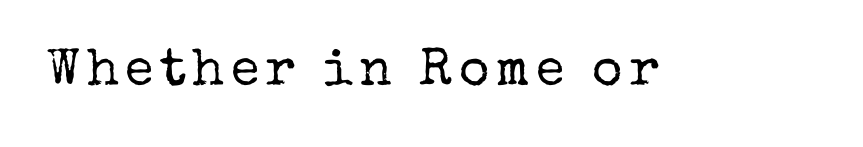
{"serif": "yes", "italic": "no", "bold": "no", "weight": "regular", "width": "normal", "stroke_contrast": "low", "x_height": "medium", "monospaced": "no", "underline": "no", "glyph_px": 52}
